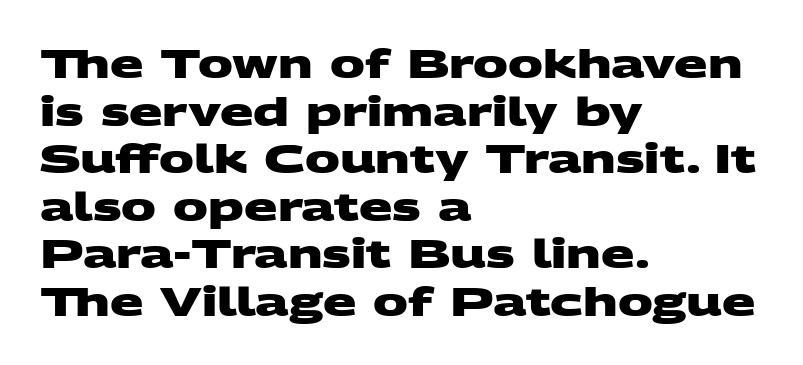
{"serif": "no", "bold": "yes", "weight": "heavy", "width": "wide", "stroke_contrast": "medium", "x_height": "large", "monospaced": "no", "underline": "no", "align": "left", "line_spacing_ratio": 1.22, "letter_spacing": "normal", "letter_spacing_em": 0.0, "glyph_px": 39}
